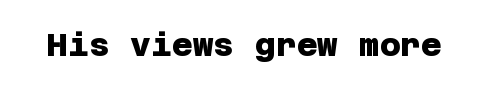
Q: Is the text bold? A: Yes.
Q: Is the typeface a serif or a sans-serif typeface? A: Sans-serif.
Q: Is the text underlined? A: No.
Q: Is the spacing between letters normal or unusually wide? A: Normal.
Q: Width (condensed, normal, or wide)? A: Normal.
Q: Stroke contrast? A: Low.
Q: x-height? A: Large.
